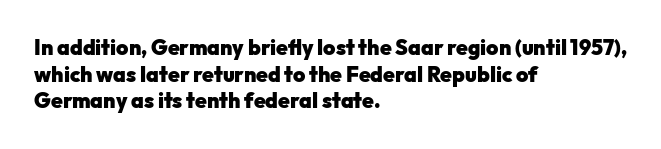
{"italic": "no", "bold": "yes", "underline": "no", "align": "left", "line_spacing": "normal", "line_spacing_ratio": 1.27, "letter_spacing": "normal", "letter_spacing_em": 0.0, "glyph_px": 21}
